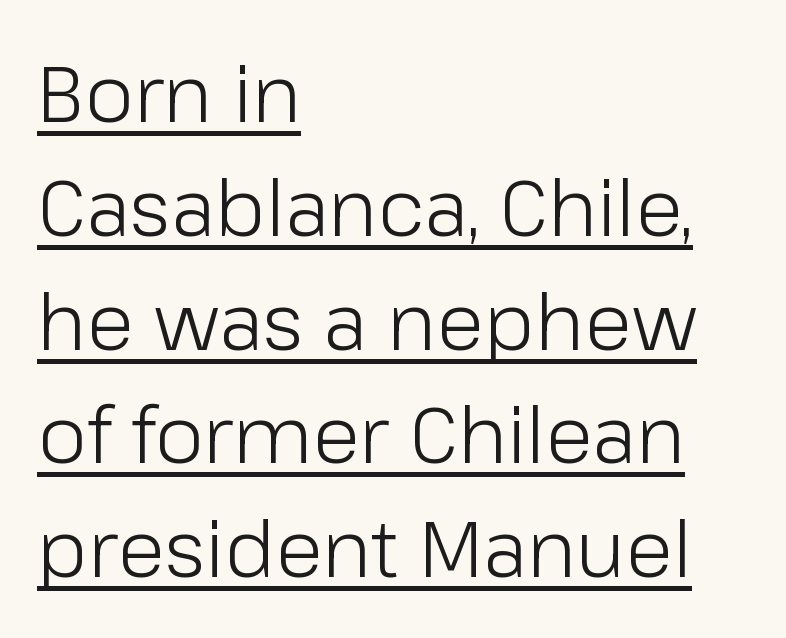
The type is set solid horizontally, with unmodified tracking. I'd call this a sans setting — the letters go barefoot. The designer left line spacing at the default. The letters stand straight up with perfectly vertical stems. Note the varied advance widths — an 'i' is clearly narrower than an 'm'.
